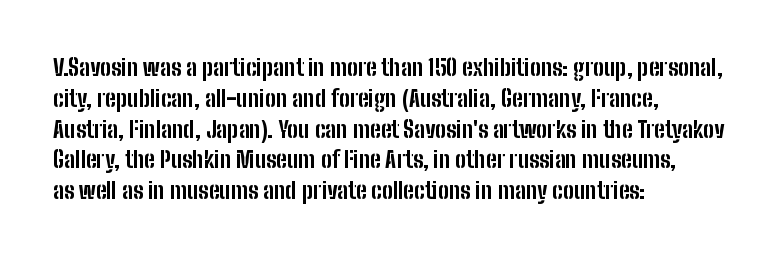
{"italic": "no", "bold": "yes", "underline": "no", "align": "left", "line_spacing": "normal", "line_spacing_ratio": 1.34, "letter_spacing": "normal", "letter_spacing_em": 0.0, "glyph_px": 23}
